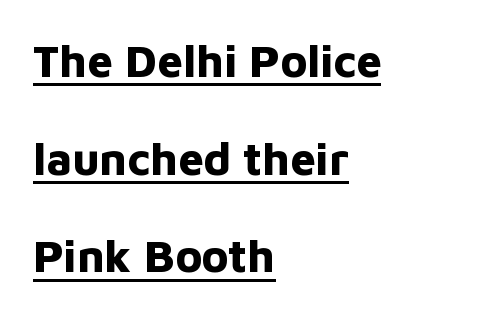
Q: Is the text bold? A: Yes.
Q: Is the text italic (slanted)? A: No, it is upright.
Q: Is the typeface a serif or a sans-serif typeface? A: Sans-serif.
Q: Is the text underlined? A: Yes.
Q: How is the paragraph aligned? A: Left-aligned.
Q: Is the spacing between letters normal or unusually wide? A: Normal.
Q: Is the spacing between lines tight, normal or loose? A: Loose.
Q: Width (condensed, normal, or wide)? A: Normal.
Q: Stroke contrast? A: Low.
Q: x-height? A: Medium.
Q: Monospaced? A: No.
